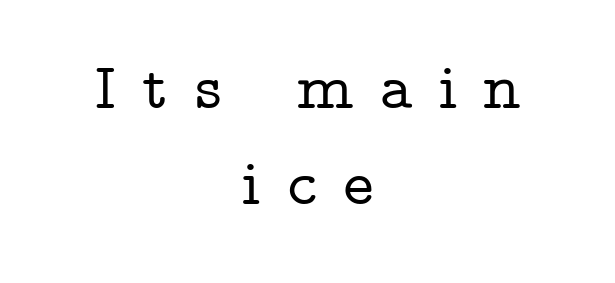
The image shows 65 px wide serif type, upright; set centered, normal line spacing (1.47x), unusually wide letter spacing (+0.4 em), not underlined; low stroke contrast and a medium x-height.
